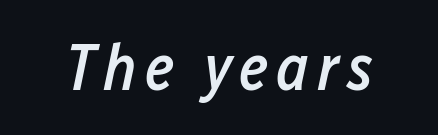
Q: Is the text bold? A: Semi-bold.
Q: Is the text italic (slanted)? A: Yes, it leans right by about 12 degrees.
Q: Is the text underlined? A: No.
Q: Width (condensed, normal, or wide)? A: Condensed.
Q: Stroke contrast? A: Low.
Q: x-height? A: Medium.
Q: Monospaced? A: No.
